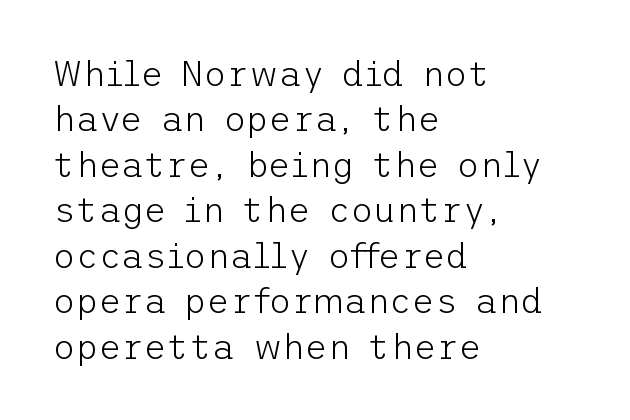
Each stroke keeps to a modest, everyday thickness or less. The baseline area is clear. The designer left line spacing at the default. The letters carry no serifs — their stems end cleanly without finishing strokes. Each line starts at the same left margin while the right side varies.
